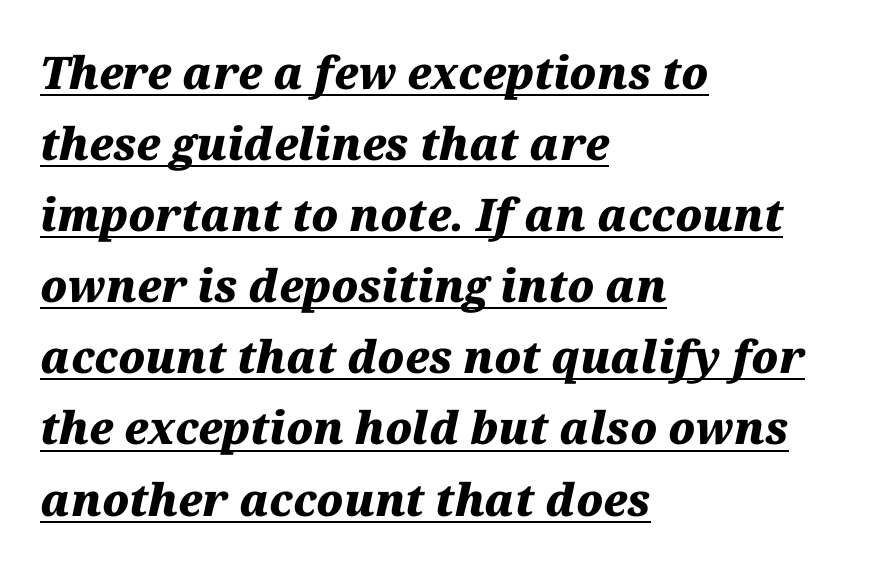
The image shows 45 px heavy type, italic (leaning right); set left-aligned, normal line spacing (1.58x), normal letter spacing, underlined; medium stroke contrast and a medium x-height.
